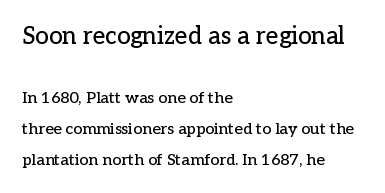
These lines stand farther apart than default settings would place them. A student would notice the top passage is typeset larger than what follows. The face used here is rendered with its standard letterfit. The space directly below the letters is spotless. The lines in this sample share a left origin and differ only in where they stop. A roman cut, with each character standing at attention.
